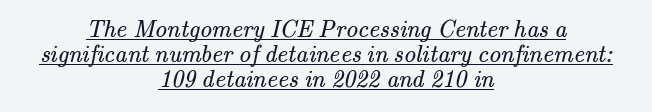
This is not heavy type; no bold has been used. Each new line begins almost immediately beneath the previous one. Casual observation: everything's sitting right in the middle. This sample carries an underscore along the baseline area. Between one letter and the next there's only the usual sliver of space.
